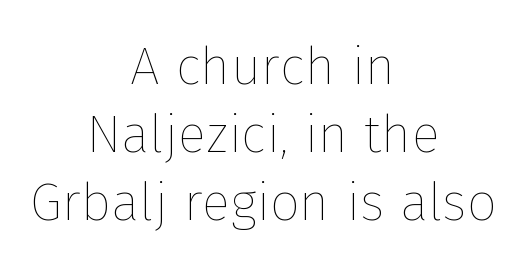
Descenders are the only things crossing below the line. Neither beginnings nor endings align; midpoints do. Students, note that the glyphs here touch the page at normal intervals. Note the varied advance widths — an 'i' is clearly narrower than an 'm'. The designer left line spacing at the default.
